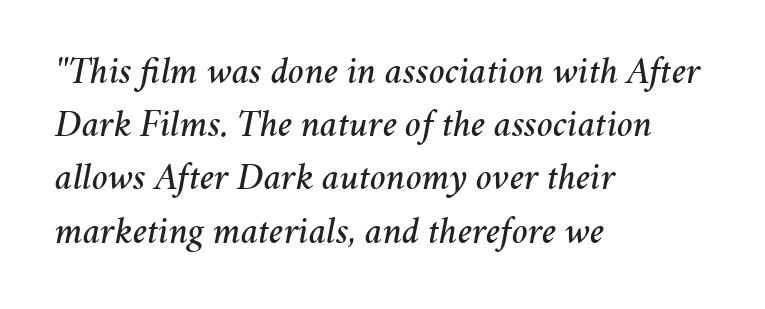
{"italic": "yes", "lean": "right", "slant_degrees": 11, "width": "normal", "stroke_contrast": "medium", "x_height": "medium", "monospaced": "no", "underline": "no", "align": "left", "line_spacing": "normal", "line_spacing_ratio": 1.4, "letter_spacing": "normal", "letter_spacing_em": 0.0, "glyph_px": 38}
